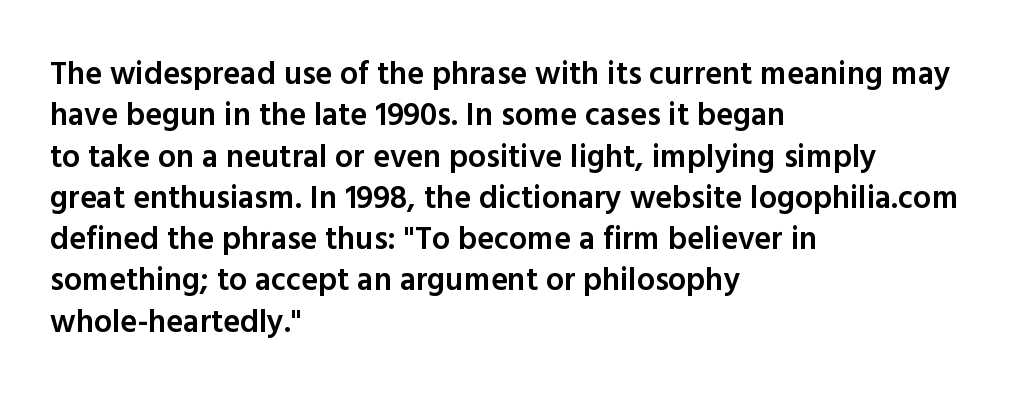
The image shows 32 px semibold sans-serif type, upright; set left-aligned, normal line spacing (1.29x), normal letter spacing, not underlined; a medium x-height.
